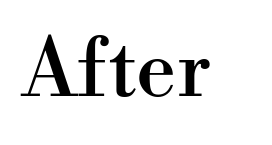
{"serif": "yes", "italic": "no", "width": "normal", "stroke_contrast": "high", "x_height": "small", "monospaced": "no", "underline": "no", "letter_spacing": "normal", "letter_spacing_em": 0.0, "glyph_px": 80}
